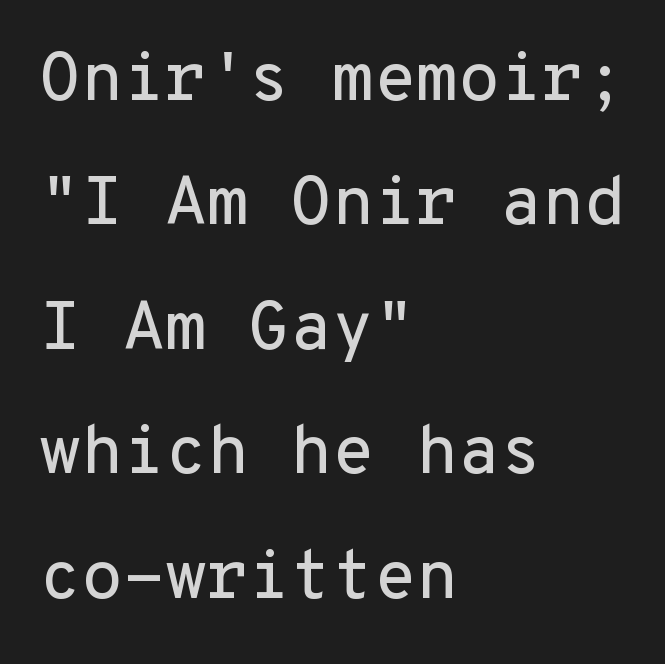
The image shows 68 px sans-serif type, upright, monospaced; set left-aligned, line spacing 1.83x, normal letter spacing, not underlined; low stroke contrast and a medium x-height.
